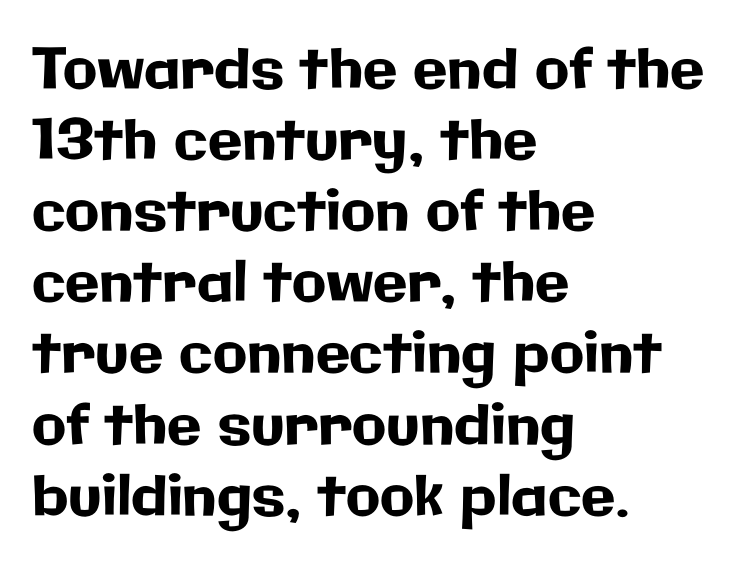
The image shows 56 px sans-serif type, upright; set left-aligned, normal line spacing (1.27x), normal letter spacing, not underlined; low stroke contrast and a medium x-height.
